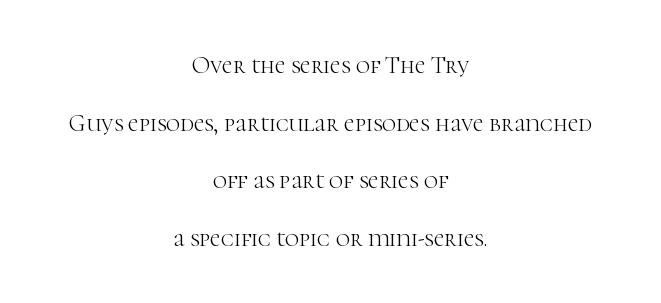
{"italic": "no", "bold": "no", "underline": "no", "align": "center", "line_spacing": "loose", "line_spacing_ratio": 2.4, "letter_spacing": "normal", "letter_spacing_em": 0.0, "glyph_px": 24}
